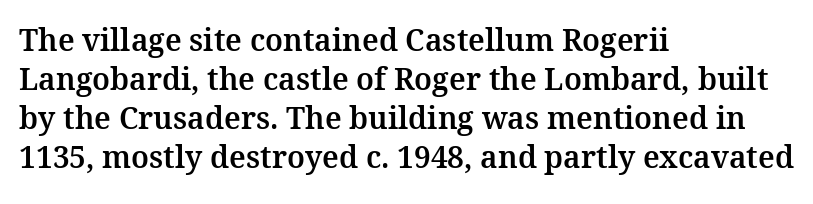
In terms of letterspacing, this is plain default setting. Horizontally, the lines are justified to the leading edge only. Classification — serif. No italicization has been applied; the sample stays upright. Rule under the text: the space is simply empty.
